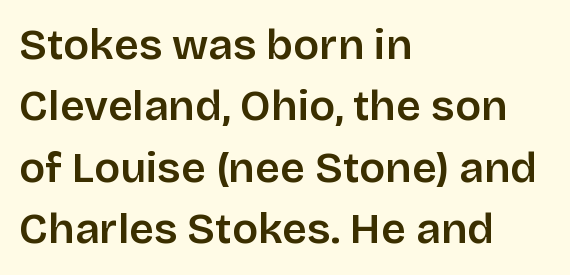
{"serif": "no", "italic": "no", "bold": "semi", "weight": "semibold", "width": "normal", "stroke_contrast": "low", "x_height": "large", "monospaced": "no", "underline": "no", "align": "left", "line_spacing": "normal", "line_spacing_ratio": 1.43, "letter_spacing": "normal", "letter_spacing_em": 0.0, "glyph_px": 43}
